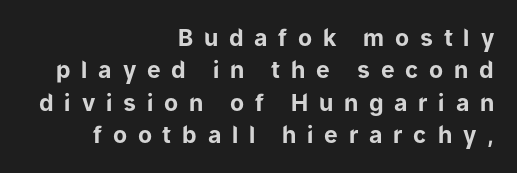
{"italic": "no", "bold": "yes", "underline": "no", "align": "right", "line_spacing": "normal", "line_spacing_ratio": 1.41, "letter_spacing": "wide", "letter_spacing_em": 0.47, "glyph_px": 23}
